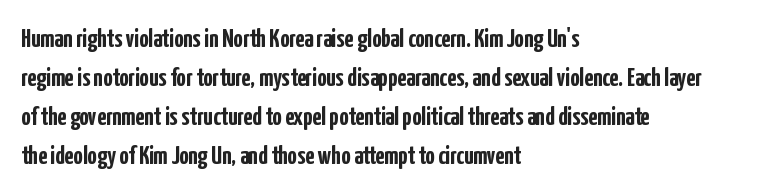
Successive baselines arrive at the customary interval. Nope, not italic — everything's standing straight. Stroke thickness is high; the sample reads as a true bold. Line starts are locked; line ends wander. Clear beneath every line of the passage. The line texture is even and compact thanks to regular tracking.
